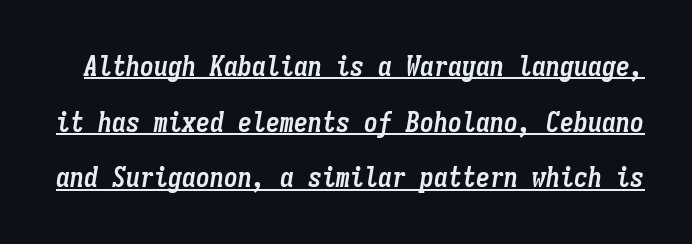
Chunky letters — that's bold for sure. The specimen includes a rule beneath the text block's lines. Looks like terminal output: every glyph gets an equal slot. This sample uses an oblique cut, with every glyph tilted off the vertical. Does extra space separate the letters? No, they use regular spacing.
